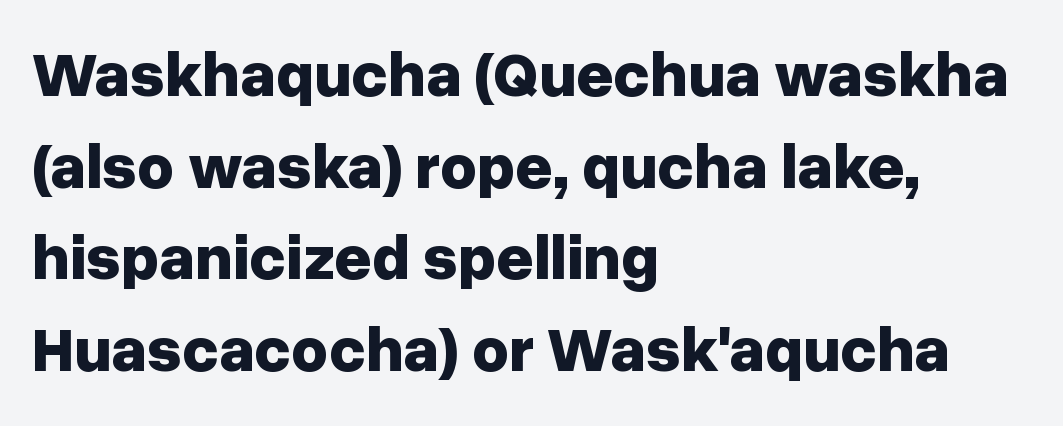
The image shows 64 px bold sans-serif type, upright; set left-aligned, normal line spacing (1.43x), normal letter spacing, not underlined; low stroke contrast and a medium x-height.
